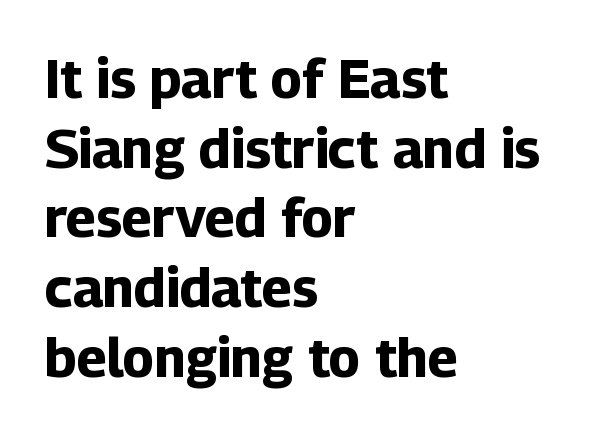
The image shows 54 px bold sans-serif type, upright; set left-aligned, normal line spacing (1.29x), normal letter spacing, not underlined; low stroke contrast and a medium x-height.
